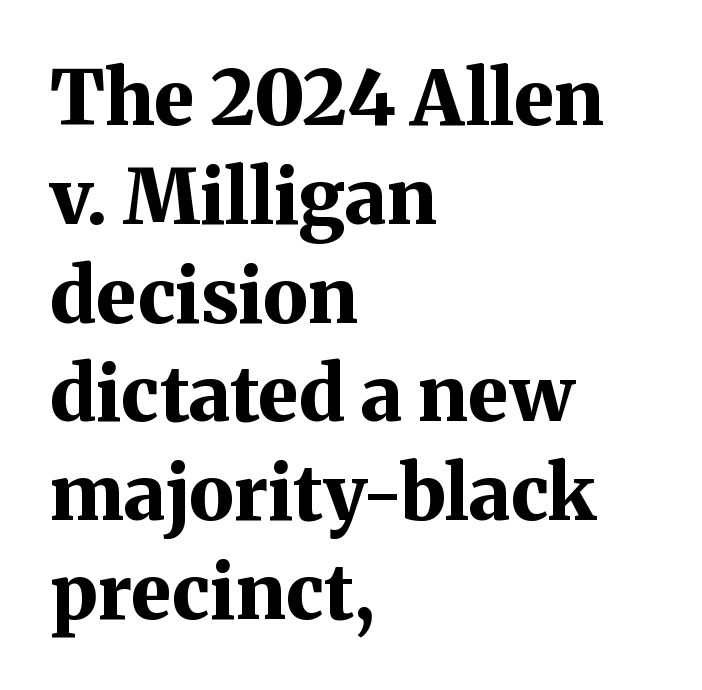
The image shows 76 px bold serif type, upright; set left-aligned, normal line spacing (1.3x), normal letter spacing, not underlined; medium stroke contrast and a medium x-height.
